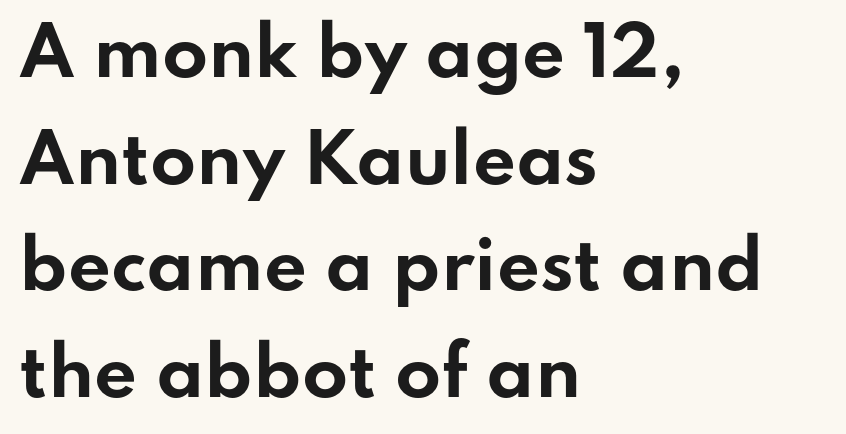
The image shows 67 px bold, wide sans-serif type, upright; set left-aligned, normal line spacing (1.59x), normal letter spacing, not underlined; low stroke contrast and a small x-height.
